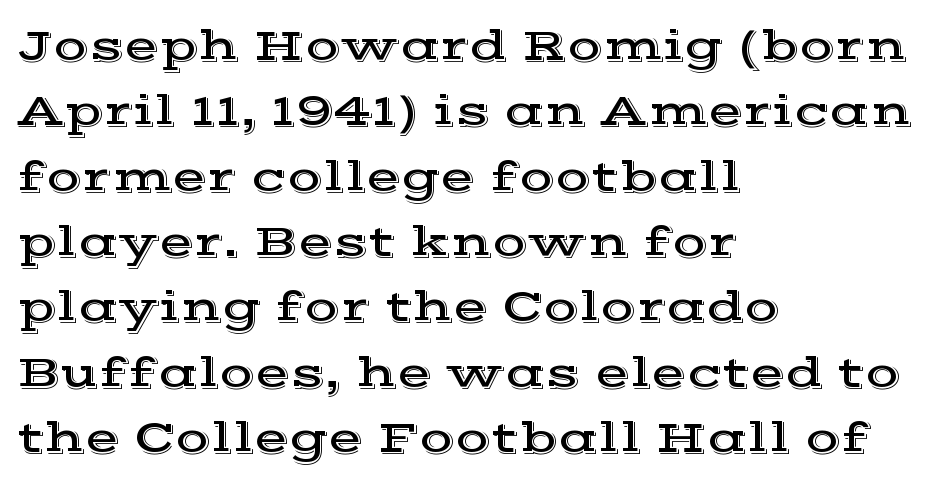
{"serif": "yes", "italic": "no", "width": "wide", "x_height": "medium", "monospaced": "no", "underline": "no", "align": "left", "line_spacing": "normal", "line_spacing_ratio": 1.42, "letter_spacing": "normal", "letter_spacing_em": 0.0, "glyph_px": 46}
